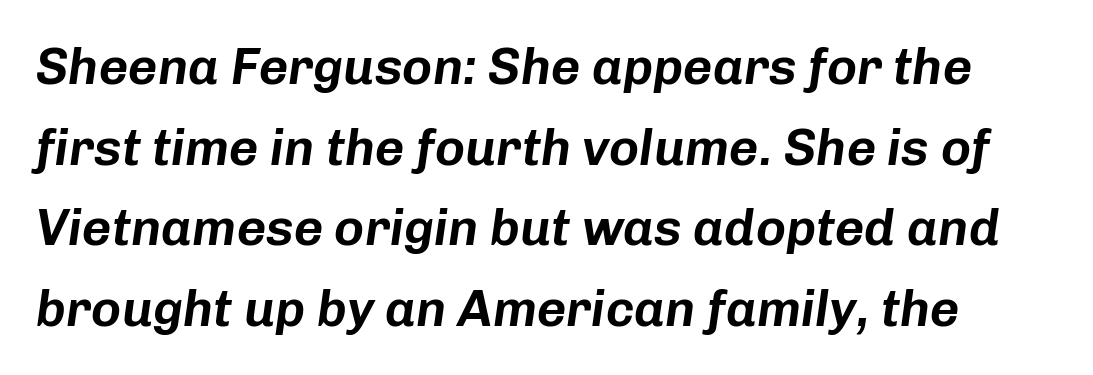
Q: Is the text italic (slanted)? A: Yes, it leans right by about 8 degrees.
Q: Is the text underlined? A: No.
Q: Is the spacing between letters normal or unusually wide? A: Normal.
Q: Is the spacing between lines tight, normal or loose? A: Normal.
Q: Width (condensed, normal, or wide)? A: Normal.
Q: Stroke contrast? A: Low.
Q: x-height? A: Medium.
Q: Monospaced? A: No.
